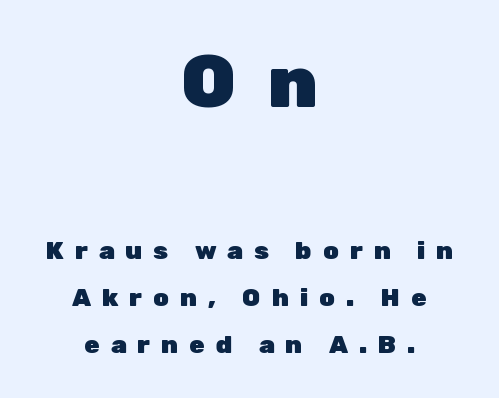
{"serif": "no", "italic": "no", "bold": "yes", "weight": "heavy", "width": "normal", "stroke_contrast": "low", "x_height": "medium", "monospaced": "no", "underline": "no", "align": "center", "line_spacing_ratio": 1.88, "letter_spacing": "wide", "letter_spacing_em": 0.44, "larger_block": "first", "size_ratio": 2.96, "glyph_px": 74}
